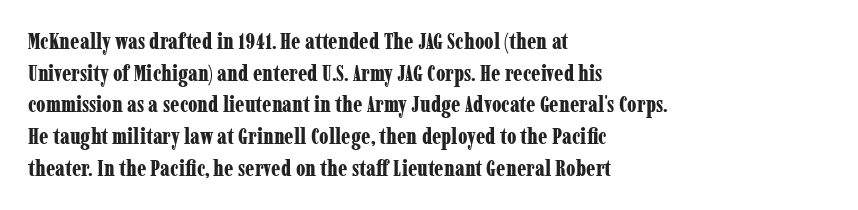
Beneath every word, the page is bare. Successive baselines arrive at the customary interval. It's the straight-up-and-down kind of type. Which margin do the lines hug? The left one — the right edge is uneven. Thick stems and heavy bowls — unmistakably bold.
